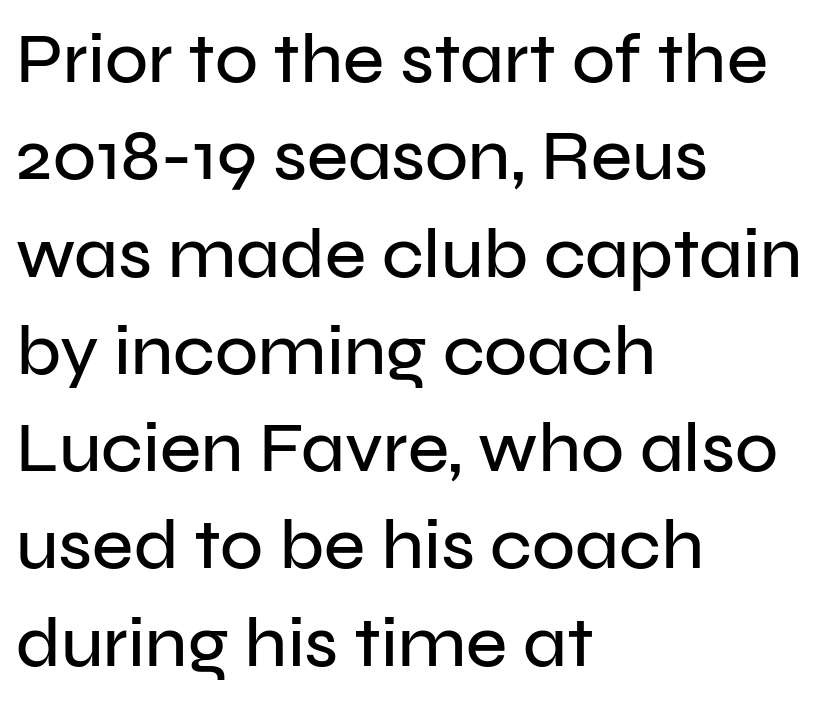
{"serif": "no", "italic": "no", "width": "normal", "stroke_contrast": "low", "x_height": "medium", "monospaced": "no", "underline": "no", "align": "left", "line_spacing": "normal", "line_spacing_ratio": 1.37, "letter_spacing": "normal", "letter_spacing_em": 0.0, "glyph_px": 71}
